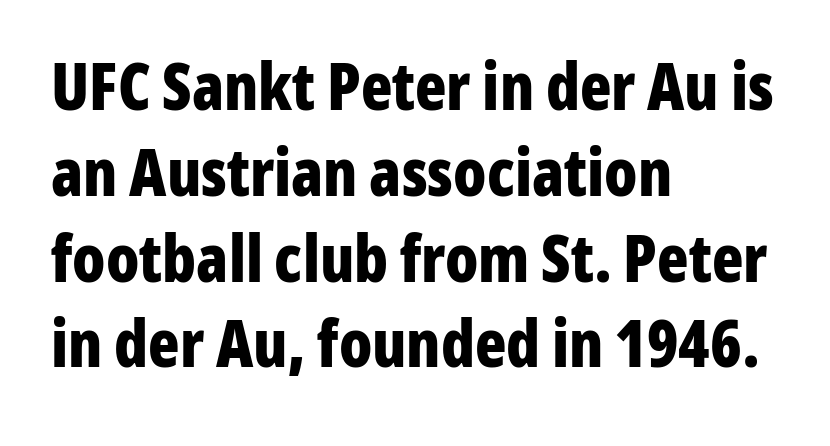
The image shows 65 px bold, condensed sans-serif type, upright; set left-aligned, normal line spacing (1.32x), normal letter spacing, not underlined; low stroke contrast and a medium x-height.
